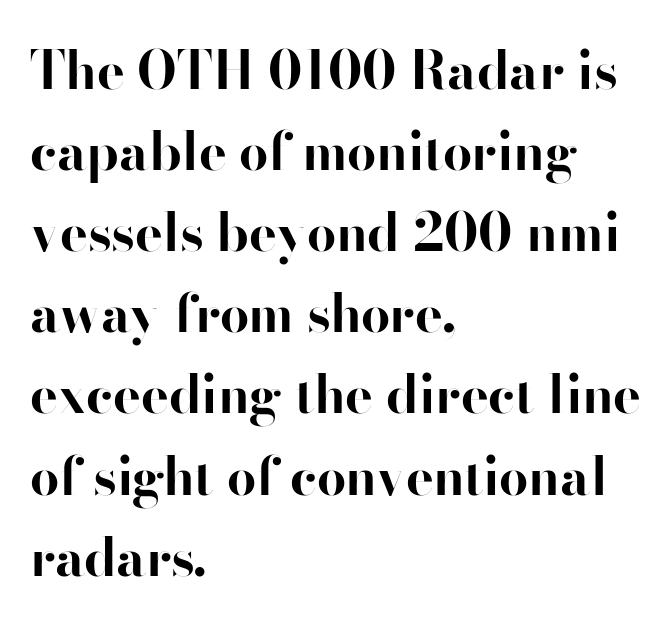
Q: Is the text bold? A: Yes.
Q: Is the text italic (slanted)? A: No, it is upright.
Q: Is the typeface a serif or a sans-serif typeface? A: Sans-serif.
Q: Is the text underlined? A: No.
Q: How is the paragraph aligned? A: Left-aligned.
Q: Is the spacing between letters normal or unusually wide? A: Normal.
Q: Is the spacing between lines tight, normal or loose? A: Normal.
Q: Width (condensed, normal, or wide)? A: Normal.
Q: Stroke contrast? A: High.
Q: x-height? A: Small.
Q: Monospaced? A: No.
